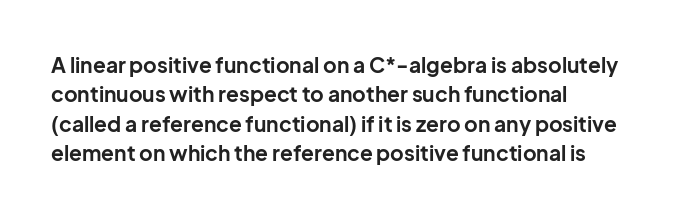
Posture: upright roman. Underlining? Definitely not there. Each line starts at the same left margin while the right side varies. Stroke thickness is high; the sample reads as a true bold. The block of text has a typical density, with ordinary space between rows.
